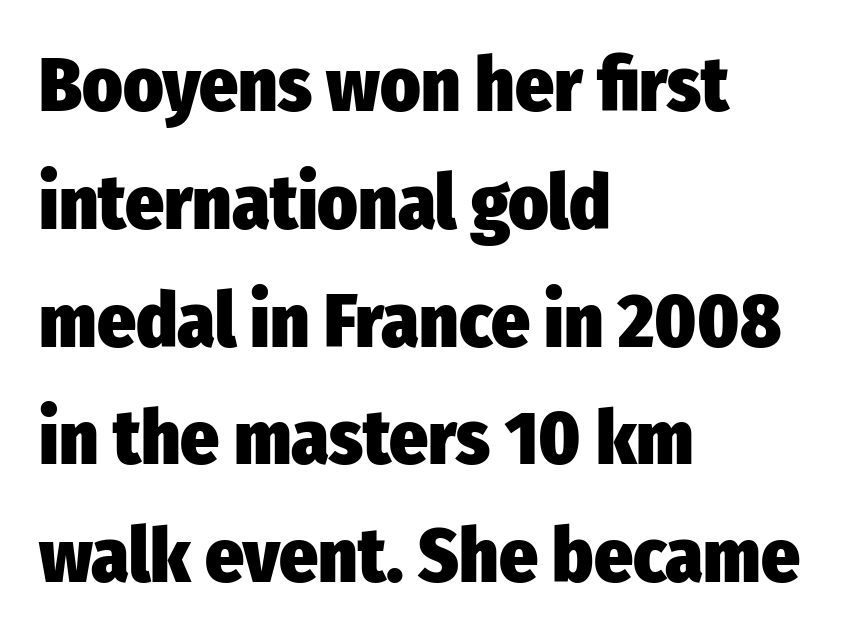
The image shows 76 px heavy, condensed sans-serif type, upright; set left-aligned, normal line spacing (1.55x), normal letter spacing, not underlined; low stroke contrast and a medium x-height.
